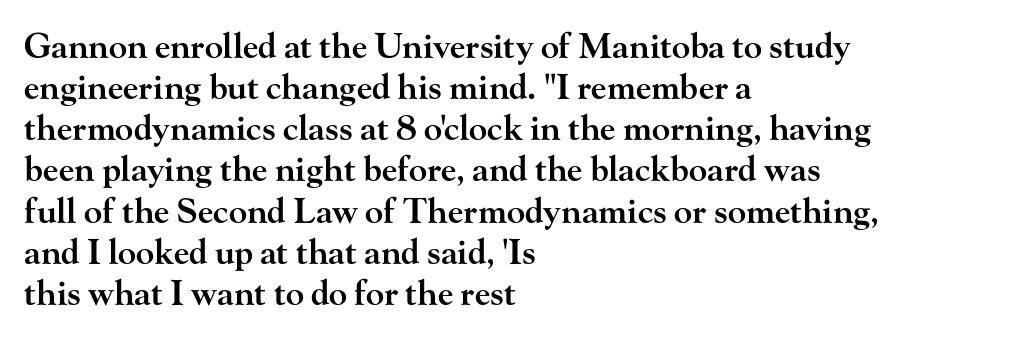
The image shows 34 px semibold, wide serif type, upright; set left-aligned, line spacing 1.21x, normal letter spacing, not underlined; high stroke contrast and a small x-height.
